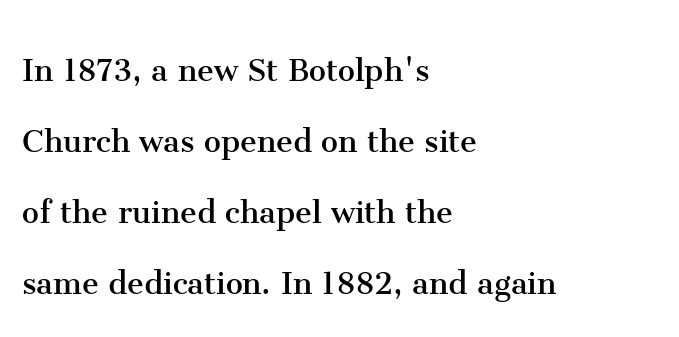
Q: Is the text bold? A: No.
Q: Is the text italic (slanted)? A: No, it is upright.
Q: Is the typeface a serif or a sans-serif typeface? A: Serif.
Q: Is the text underlined? A: No.
Q: How is the paragraph aligned? A: Left-aligned.
Q: Is the spacing between letters normal or unusually wide? A: Normal.
Q: Width (condensed, normal, or wide)? A: Normal.
Q: Stroke contrast? A: Medium.
Q: x-height? A: Medium.
Q: Monospaced? A: No.
